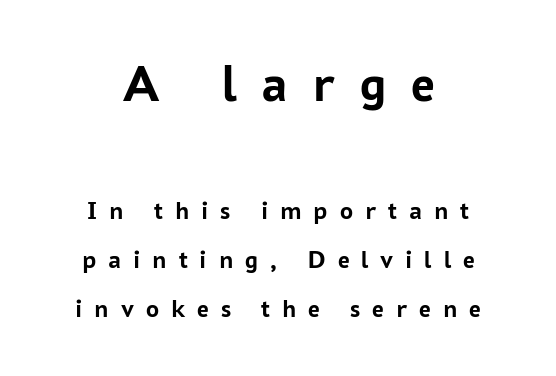
Q: Is the text bold? A: Yes.
Q: Is the text italic (slanted)? A: No, it is upright.
Q: Is the typeface a serif or a sans-serif typeface? A: Sans-serif.
Q: Is the text underlined? A: No.
Q: How is the paragraph aligned? A: Centered.
Q: Is the spacing between letters normal or unusually wide? A: Unusually wide.
Q: Which block of text is set in a larger size, the first (top) or the second (bottom)? A: The first (top) one.
Q: Width (condensed, normal, or wide)? A: Normal.
Q: Stroke contrast? A: Low.
Q: x-height? A: Medium.
Q: Monospaced? A: No.
